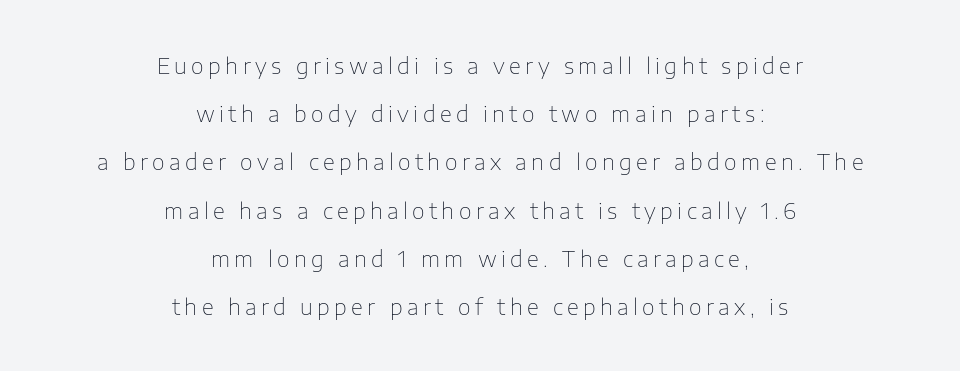
The image shows 22 px text type, upright; set centered, loose line spacing (2.19x), unusually wide letter spacing (+0.2 em), not underlined.
